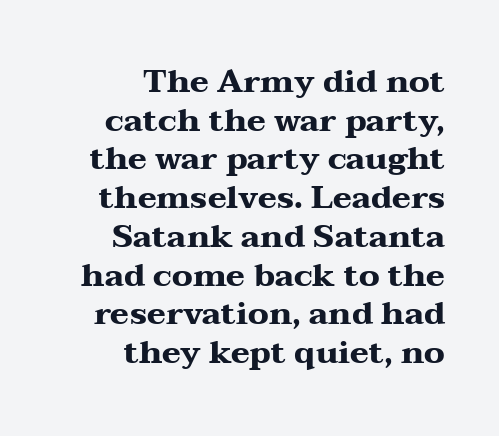
This sample uses plain, unmodified letter spacing. The gap between lines stays unmarked. This rendering employs a face with finishing strokes, i.e., a serif. Ascenders rise straight up at ninety degrees. Caption: multi-line text, flush right, ragged left. Here the designer chose a conventional face with non-uniform glyph widths.
